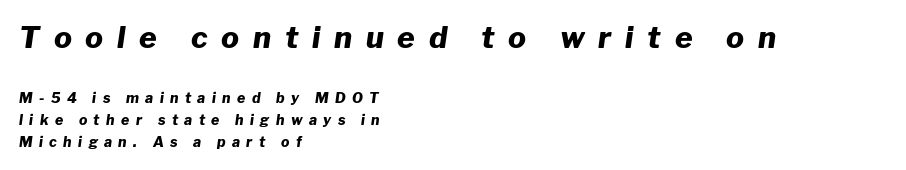
Slanted lettering throughout. A clean baseline with only descenders dipping below it. Caption: multi-line text, flush left, ragged right. Between these two stacked blocks, the higher one wins on size. The face used here is rendered with a markedly widened letterfit. In terms of weight, the rendering is a true, heavy bold.
